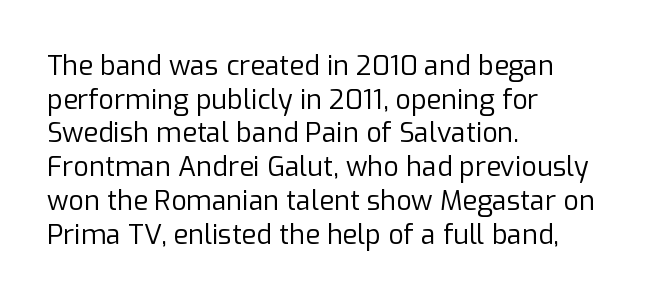
{"italic": "no", "bold": "no", "underline": "no", "align": "left", "line_spacing": "normal", "line_spacing_ratio": 1.25, "letter_spacing": "normal", "letter_spacing_em": 0.0, "glyph_px": 27}
